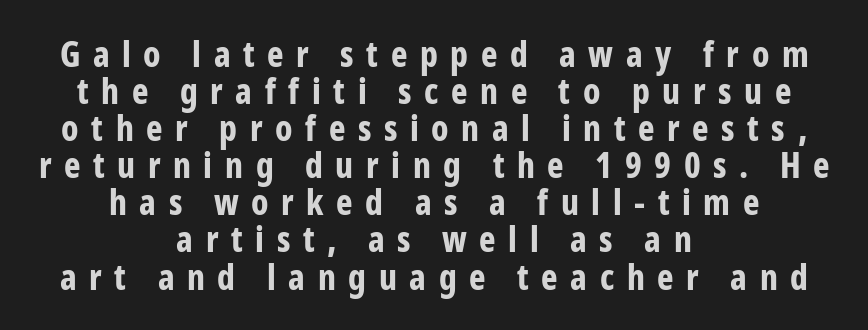
Q: Is the text bold? A: Yes.
Q: Is the text italic (slanted)? A: No, it is upright.
Q: Is the typeface a serif or a sans-serif typeface? A: Sans-serif.
Q: Is the text underlined? A: No.
Q: How is the paragraph aligned? A: Centered.
Q: Is the spacing between letters normal or unusually wide? A: Unusually wide.
Q: Is the spacing between lines tight, normal or loose? A: Tight.
Q: Width (condensed, normal, or wide)? A: Condensed.
Q: Stroke contrast? A: Low.
Q: x-height? A: Medium.
Q: Monospaced? A: No.
